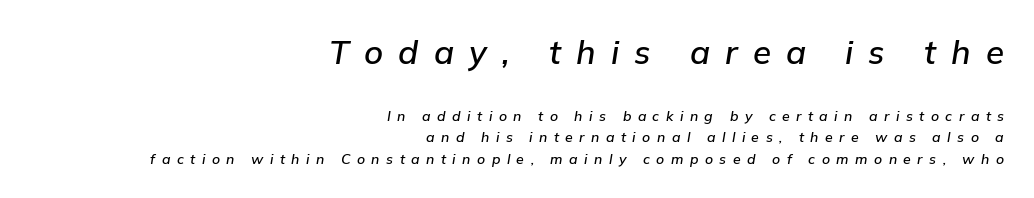
{"italic": "yes", "lean": "right", "slant_degrees": 9, "width": "normal", "stroke_contrast": "low", "x_height": "medium", "monospaced": "no", "underline": "no", "align": "right", "line_spacing": "normal", "line_spacing_ratio": 1.51, "letter_spacing": "wide", "letter_spacing_em": 0.46, "larger_block": "first", "size_ratio": 2.36, "glyph_px": 33}
